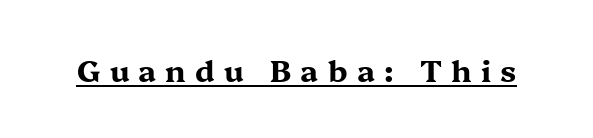
Q: Is the text bold? A: Yes.
Q: Is the text italic (slanted)? A: No, it is upright.
Q: Is the typeface a serif or a sans-serif typeface? A: Serif.
Q: Is the text underlined? A: Yes.
Q: Is the spacing between letters normal or unusually wide? A: Unusually wide.
Q: Width (condensed, normal, or wide)? A: Wide.
Q: Stroke contrast? A: Medium.
Q: x-height? A: Medium.
Q: Monospaced? A: No.
